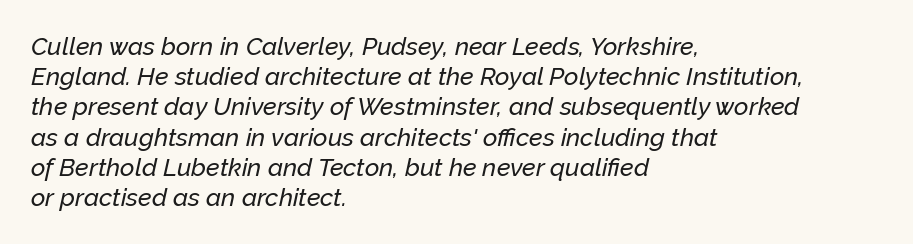
The image shows 25 px text type, italic (leaning right); set left-aligned, line spacing 1.21x, normal letter spacing, not underlined.
